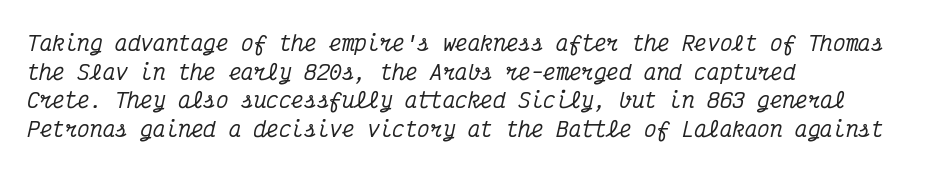
The image shows 21 px text type, italic (leaning right); set left-aligned, normal line spacing (1.36x), normal letter spacing, not underlined.
